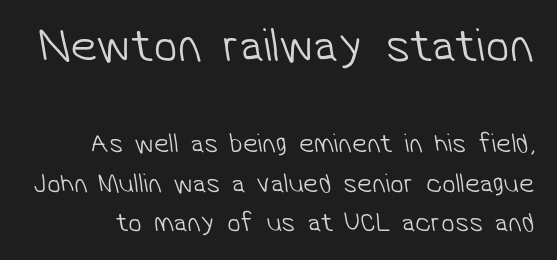
The image shows 48 px light sans-serif type; set normal line spacing (1.46x), normal letter spacing, not underlined; the first (top) block is 1.78x larger; low stroke contrast and a medium x-height.
